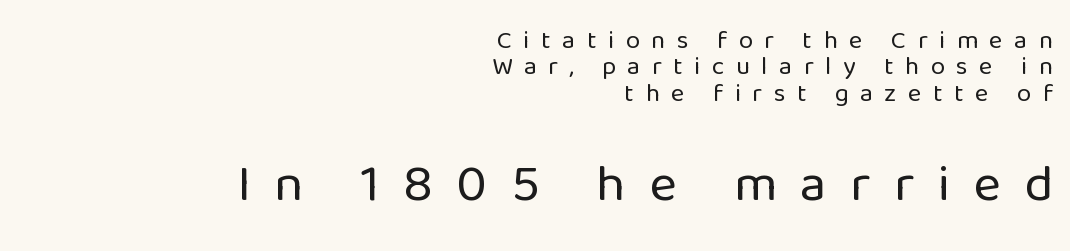
{"serif": "no", "italic": "no", "bold": "no", "weight": "regular", "width": "normal", "stroke_contrast": "low", "x_height": "medium", "monospaced": "no", "underline": "no", "align": "right", "line_spacing": "tight", "line_spacing_ratio": 1.01, "letter_spacing": "wide", "letter_spacing_em": 0.44, "larger_block": "second", "size_ratio": 2.04, "glyph_px": 53}
